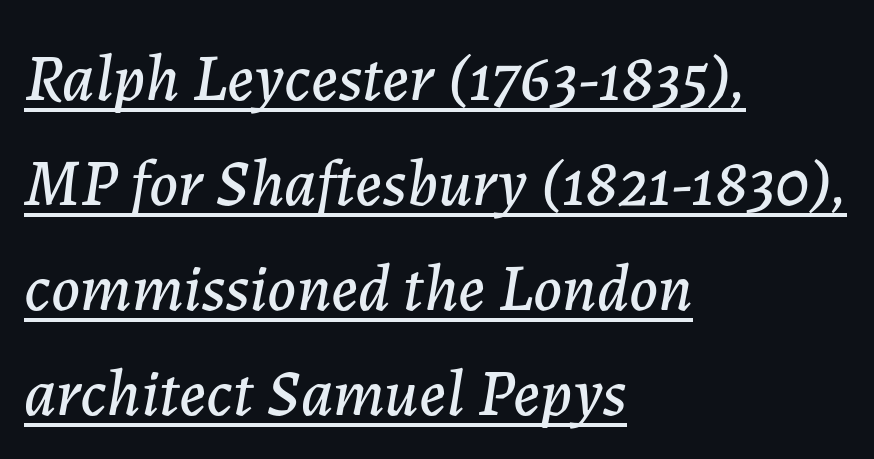
{"italic": "yes", "lean": "right", "slant_degrees": 7, "width": "normal", "stroke_contrast": "low", "x_height": "medium", "monospaced": "no", "underline": "yes", "align": "left", "line_spacing": "normal", "line_spacing_ratio": 1.59, "letter_spacing": "normal", "letter_spacing_em": 0.0, "glyph_px": 66}
